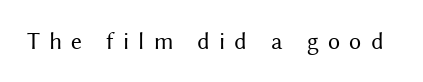
Posture: straight, roman, zero tilt. Quick note: underline off. Tracking value appears strongly positive — letters spread wide. Stems here are at most as thick as an everyday book face.
